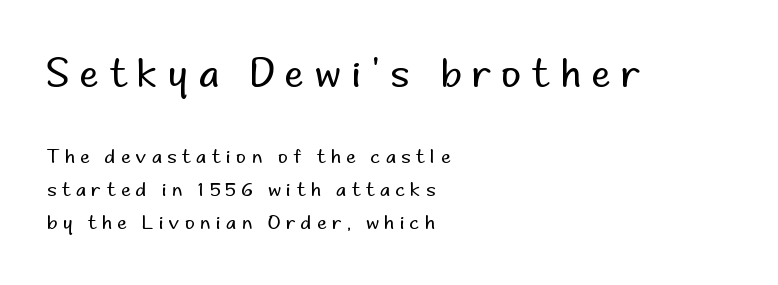
Q: Is the text bold? A: No.
Q: Is the text italic (slanted)? A: No, it is upright.
Q: Is the typeface a serif or a sans-serif typeface? A: Sans-serif.
Q: Is the text underlined? A: No.
Q: How is the paragraph aligned? A: Left-aligned.
Q: Is the spacing between letters normal or unusually wide? A: Unusually wide.
Q: Which block of text is set in a larger size, the first (top) or the second (bottom)? A: The first (top) one.
Q: Width (condensed, normal, or wide)? A: Normal.
Q: Stroke contrast? A: Low.
Q: x-height? A: Small.
Q: Monospaced? A: No.
